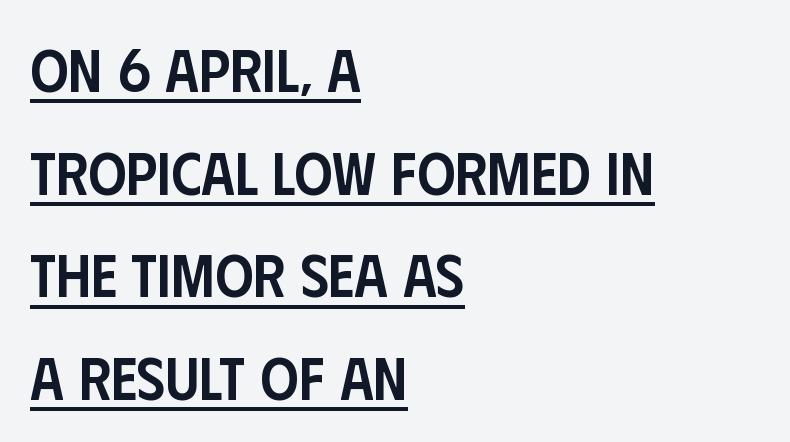
Font category for this specimen: sans-serif. Varying glyph widths throughout — classic text-font behaviour. Looks like someone drew a line under every word here. Tracking value appears to be zero — textbook default spacing. Ascenders rise straight up at ninety degrees. The sample has been set in demibold, a notch under bold.
